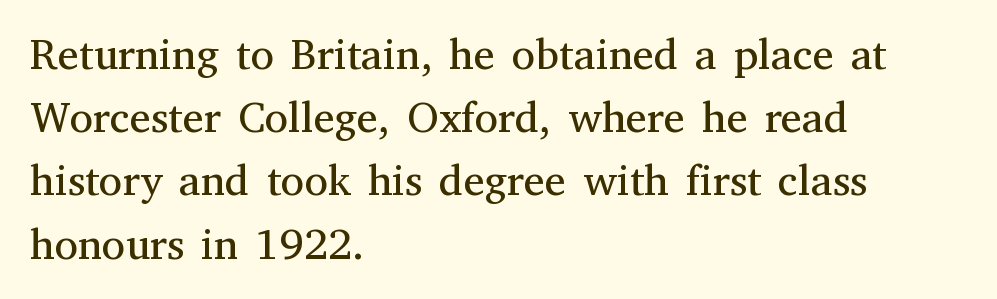
The image shows 43 px regular-weight serif type, upright; set left-aligned, normal line spacing (1.47x), normal letter spacing, not underlined; medium stroke contrast and a medium x-height.
